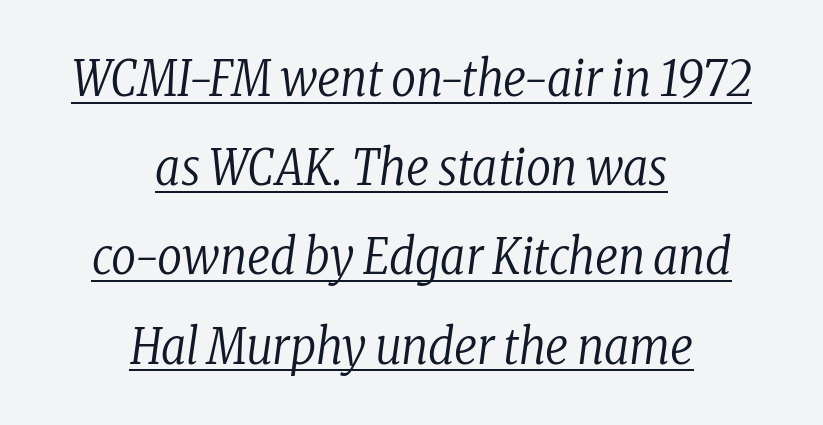
{"serif": "yes", "italic": "yes", "lean": "right", "slant_degrees": 8, "bold": "no", "weight": "regular", "width": "condensed", "stroke_contrast": "low", "x_height": "medium", "monospaced": "no", "underline": "yes", "align": "center", "line_spacing_ratio": 1.82, "letter_spacing": "normal", "letter_spacing_em": 0.0, "glyph_px": 49}
